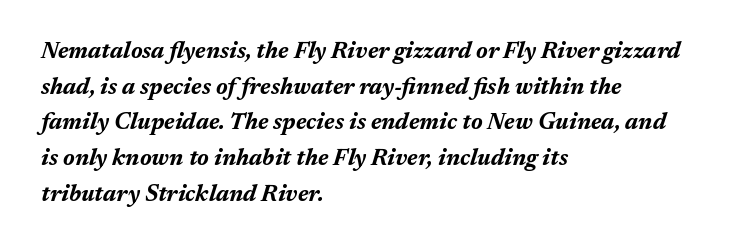
Clear beneath every line of the passage. Look at the tracking — it's just the regular setting, nothing added. Vertically, the passage feels balanced, rows spaced as you'd expect. If you drew a line through each stem, it would be angled.
